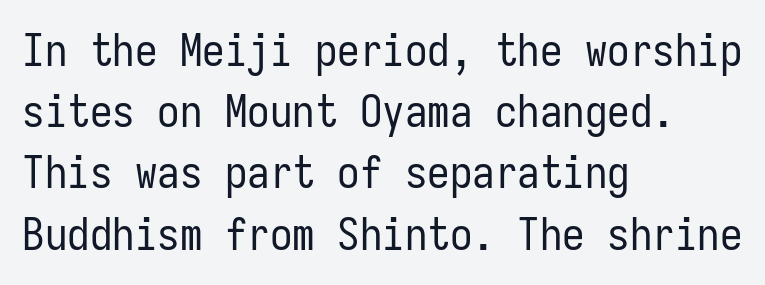
{"serif": "no", "italic": "no", "bold": "no", "weight": "regular", "width": "condensed", "stroke_contrast": "low", "x_height": "medium", "monospaced": "yes", "underline": "no", "align": "left", "line_spacing": "normal", "line_spacing_ratio": 1.36, "letter_spacing": "normal", "letter_spacing_em": 0.0, "glyph_px": 45}
